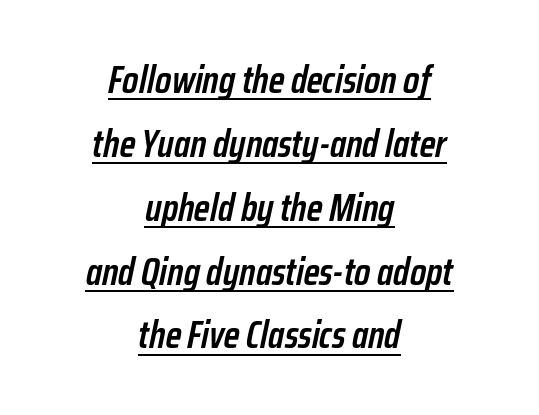
The image shows 38 px semibold, condensed type, italic (leaning right); set centered, normal line spacing (1.68x), normal letter spacing, underlined; low stroke contrast and a medium x-height.
